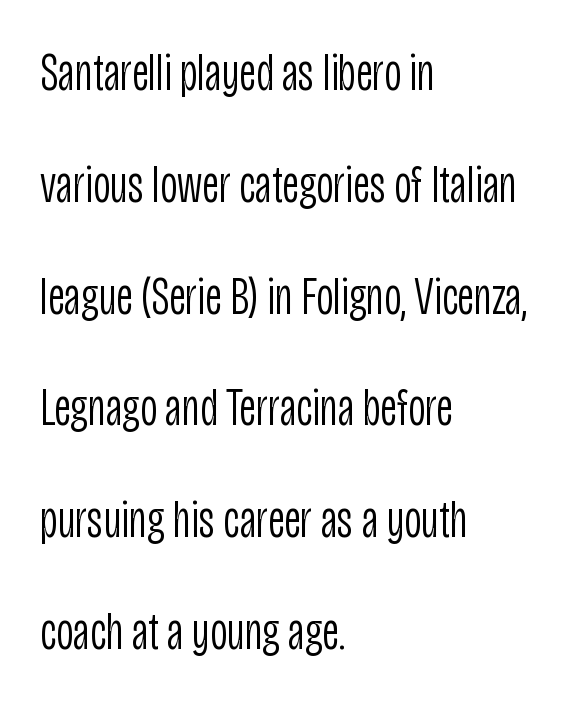
Q: Is the text bold? A: No.
Q: Is the text italic (slanted)? A: No, it is upright.
Q: Is the typeface a serif or a sans-serif typeface? A: Sans-serif.
Q: Is the text underlined? A: No.
Q: How is the paragraph aligned? A: Left-aligned.
Q: Is the spacing between letters normal or unusually wide? A: Normal.
Q: Is the spacing between lines tight, normal or loose? A: Loose.
Q: Width (condensed, normal, or wide)? A: Condensed.
Q: Stroke contrast? A: Low.
Q: x-height? A: Large.
Q: Monospaced? A: No.
